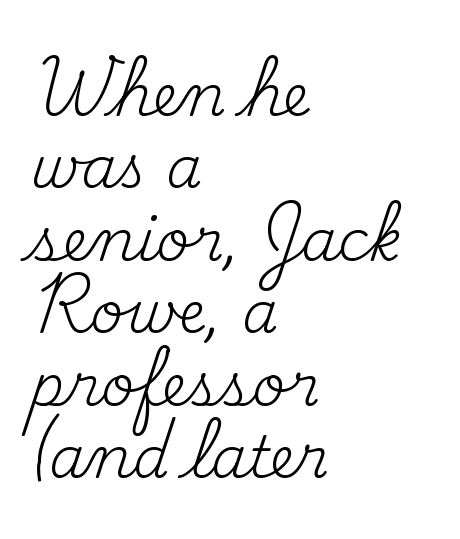
{"serif": "yes", "bold": "no", "weight": "regular", "width": "normal", "stroke_contrast": "medium", "x_height": "small", "monospaced": "no", "underline": "no", "align": "left", "line_spacing": "normal", "line_spacing_ratio": 1.25, "letter_spacing": "normal", "letter_spacing_em": 0.0, "glyph_px": 58}
